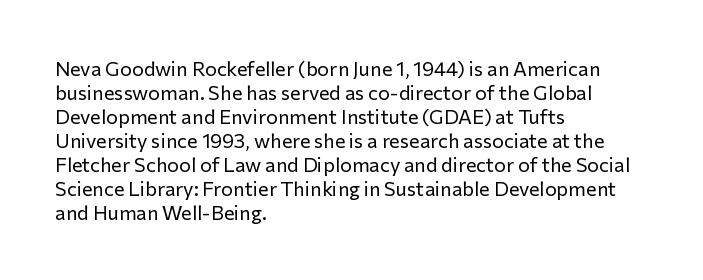
The image shows 20 px text type, upright; set left-aligned, line spacing 1.2x, normal letter spacing, not underlined.
